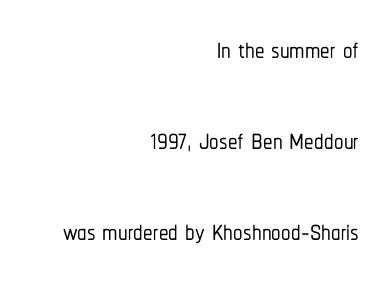
Q: Is the text italic (slanted)? A: No, it is upright.
Q: Is the typeface a serif or a sans-serif typeface? A: Sans-serif.
Q: Is the text underlined? A: No.
Q: How is the paragraph aligned? A: Right-aligned.
Q: Is the spacing between letters normal or unusually wide? A: Normal.
Q: Is the spacing between lines tight, normal or loose? A: Loose.
Q: Width (condensed, normal, or wide)? A: Condensed.
Q: Stroke contrast? A: Low.
Q: x-height? A: Medium.
Q: Monospaced? A: No.
